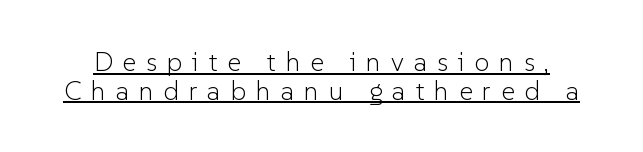
Q: Is the text bold? A: No.
Q: Is the text italic (slanted)? A: No, it is upright.
Q: Is the text underlined? A: Yes.
Q: Is the spacing between letters normal or unusually wide? A: Unusually wide.
Q: Is the spacing between lines tight, normal or loose? A: Tight.
